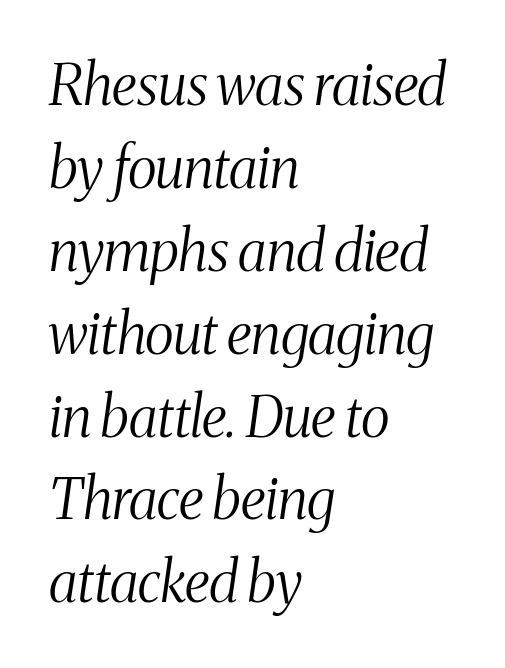
No chunkiness to these letters — they're not bold. Regarding leading, the lines here are spaced in the standard way. Honestly, there is no underline to notice here at all. Think of a printed novel: that variable character pitch is what you see here.
